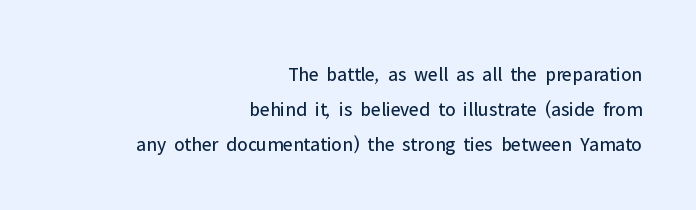
Stem width sits at or under what a default text font uses. Bare-footed words on every line. Characters follow at the spacing the type designer built in. You can tell it's not italic because the verticals are truly vertical.
